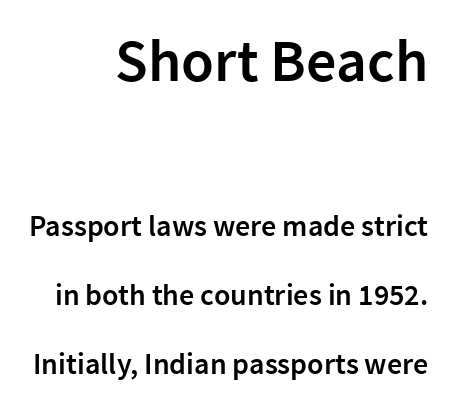
{"serif": "no", "italic": "no", "bold": "semi", "weight": "semibold", "width": "normal", "stroke_contrast": "low", "x_height": "medium", "monospaced": "no", "underline": "no", "align": "right", "line_spacing": "loose", "line_spacing_ratio": 2.29, "letter_spacing": "normal", "letter_spacing_em": 0.0, "larger_block": "first", "size_ratio": 2.0, "glyph_px": 60}
